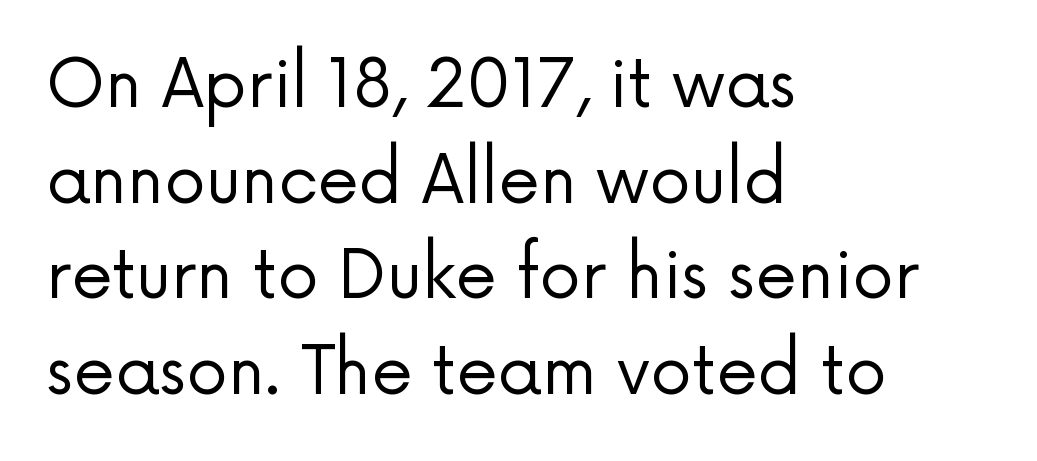
Teacher's note: observe the even left margin — that is flush-left alignment. A sans-serif font was chosen for this passage. Baseline-to-baseline distance is the conventional proportion of letter height. These lines were composed using upright roman letters.
